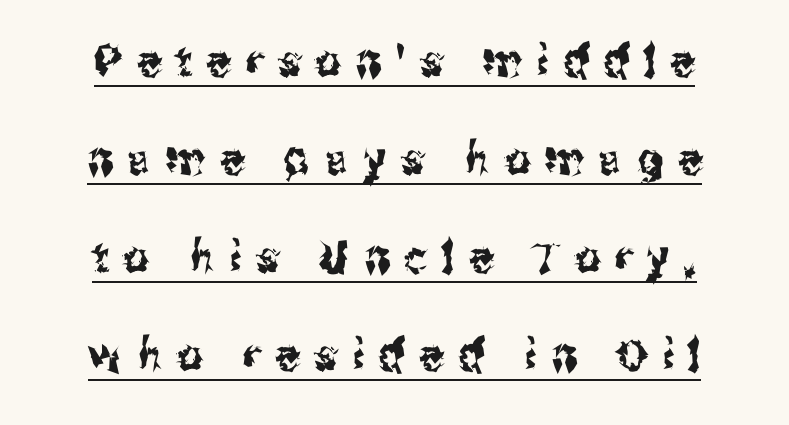
The image shows 44 px condensed sans-serif type, upright; set loose line spacing (2.23x), unusually wide letter spacing (+0.34 em), underlined; medium stroke contrast and a medium x-height.
